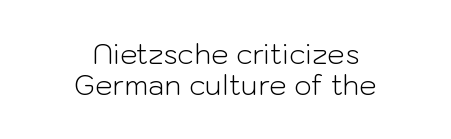
Q: Is the text bold? A: No.
Q: Is the text italic (slanted)? A: No, it is upright.
Q: Is the typeface a serif or a sans-serif typeface? A: Sans-serif.
Q: Is the text underlined? A: No.
Q: How is the paragraph aligned? A: Centered.
Q: Is the spacing between letters normal or unusually wide? A: Normal.
Q: Is the spacing between lines tight, normal or loose? A: Tight.
Q: Width (condensed, normal, or wide)? A: Normal.
Q: Stroke contrast? A: Low.
Q: x-height? A: Medium.
Q: Monospaced? A: No.
